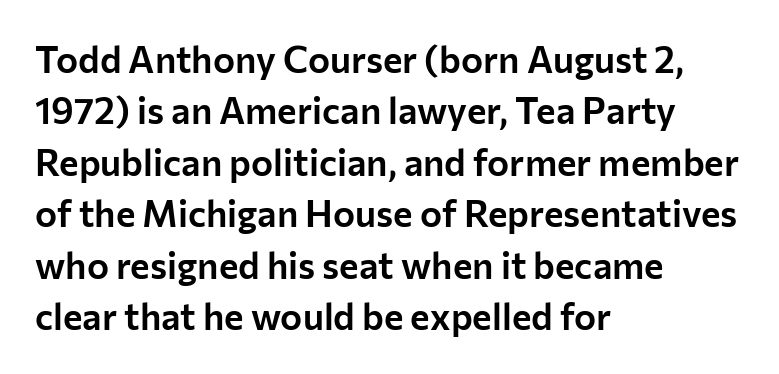
Q: Is the text italic (slanted)? A: No, it is upright.
Q: Is the typeface a serif or a sans-serif typeface? A: Sans-serif.
Q: Is the text underlined? A: No.
Q: How is the paragraph aligned? A: Left-aligned.
Q: Is the spacing between letters normal or unusually wide? A: Normal.
Q: Is the spacing between lines tight, normal or loose? A: Normal.
Q: Width (condensed, normal, or wide)? A: Normal.
Q: Stroke contrast? A: Low.
Q: x-height? A: Medium.
Q: Monospaced? A: No.
